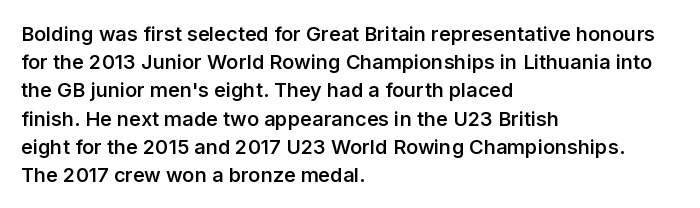
Q: Is the text bold? A: Semi-bold.
Q: Is the text italic (slanted)? A: No, it is upright.
Q: Is the text underlined? A: No.
Q: How is the paragraph aligned? A: Left-aligned.
Q: Is the spacing between letters normal or unusually wide? A: Normal.
Q: Is the spacing between lines tight, normal or loose? A: Normal.
